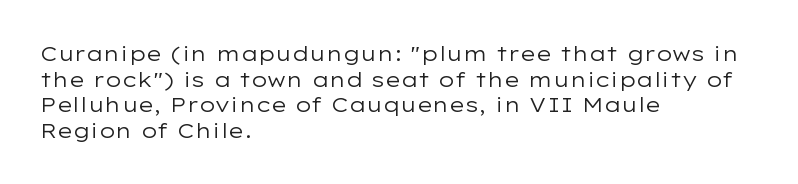
Does extra space separate the letters? No, they use regular spacing. The passage is arranged the way most books set body copy — flush left. The area under the type is left untouched. The face looks like a standard text weight, possibly lighter. Notice how the stems are strictly vertical — no italics here.
